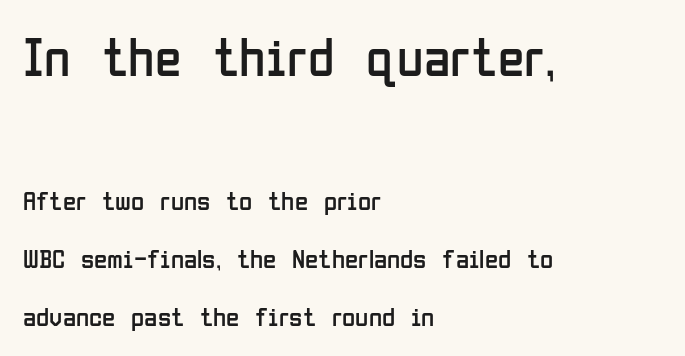
The image shows 54 px regular-weight, condensed sans-serif type, upright; set left-aligned, loose line spacing (2.16x), normal letter spacing, not underlined; the first (top) block is 2.0x larger; low stroke contrast and a medium x-height.
